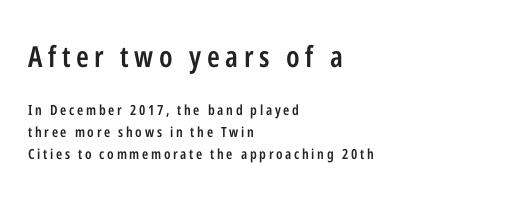
Q: Is the text bold? A: Semi-bold.
Q: Is the text italic (slanted)? A: No, it is upright.
Q: Is the typeface a serif or a sans-serif typeface? A: Sans-serif.
Q: Is the text underlined? A: No.
Q: How is the paragraph aligned? A: Left-aligned.
Q: Is the spacing between lines tight, normal or loose? A: Normal.
Q: Which block of text is set in a larger size, the first (top) or the second (bottom)? A: The first (top) one.
Q: Width (condensed, normal, or wide)? A: Condensed.
Q: Stroke contrast? A: Low.
Q: x-height? A: Medium.
Q: Monospaced? A: No.
